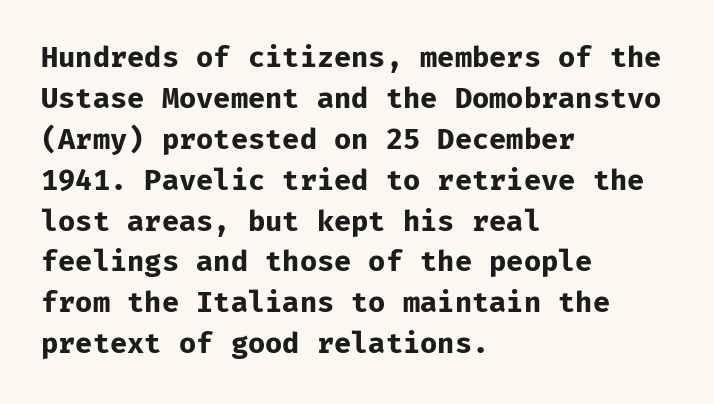
Every stem runs plumb, perpendicular to the baseline. Each word holds together tightly as a unit, with standard inter-letter gaps. Emphasis by weight is at full strength: bold. Note the uniform advance width — an 'i' takes as much space as an 'm'. Any mark beneath the type? The region is blank. The text was rendered using a sans face with plain stroke endings.
